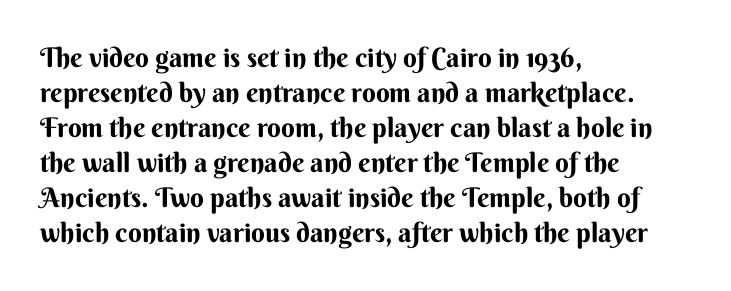
{"italic": "no", "underline": "no", "align": "left", "line_spacing": "normal", "line_spacing_ratio": 1.3, "letter_spacing": "normal", "letter_spacing_em": 0.0, "glyph_px": 27}
